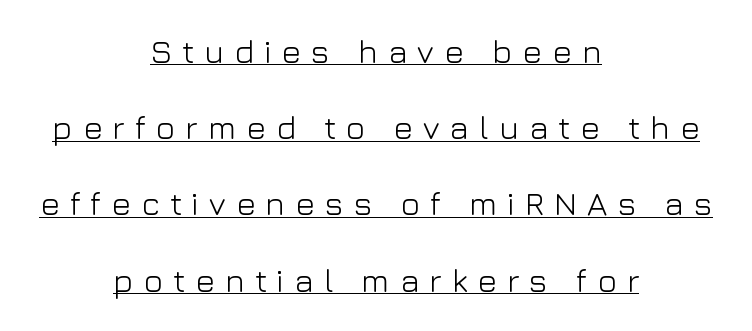
The image shows 33 px light sans-serif type, upright; set centered, loose line spacing (2.31x), unusually wide letter spacing (+0.3 em), underlined; low stroke contrast and a medium x-height.
